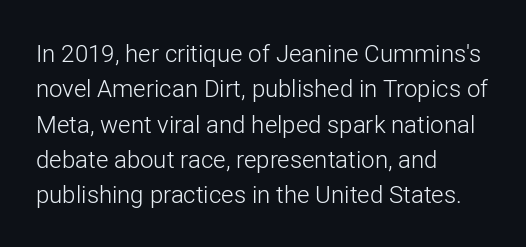
{"italic": "no", "bold": "no", "underline": "no", "align": "left", "line_spacing": "normal", "line_spacing_ratio": 1.47, "letter_spacing": "normal", "letter_spacing_em": 0.0, "glyph_px": 24}
